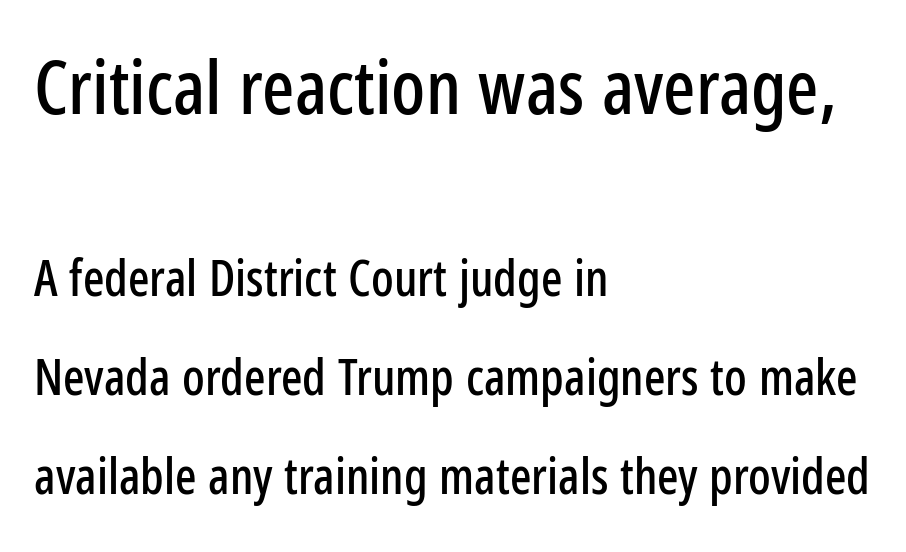
Each letter keeps its own natural width here, so spacing adapts to shape. To sum up the face: it is a sans, with no serifs. Do the letters lean? They stand straight. How are the letters spaced? Ordinarily, with no added tracking.
